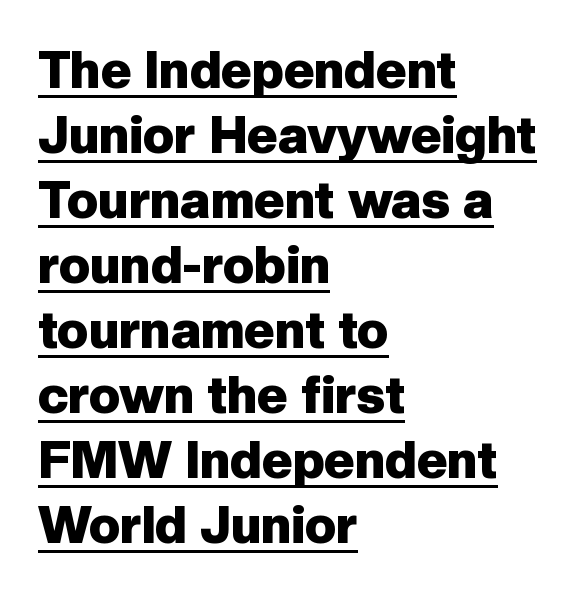
Heavy, bold letterforms. Caption: standard tracking, unaltered. A roman cut, with each character standing at attention. Stroke terminals: plain, sans-serif. You could not count columns in this text — the font is proportionally spaced. Every word sits above its own underline.
